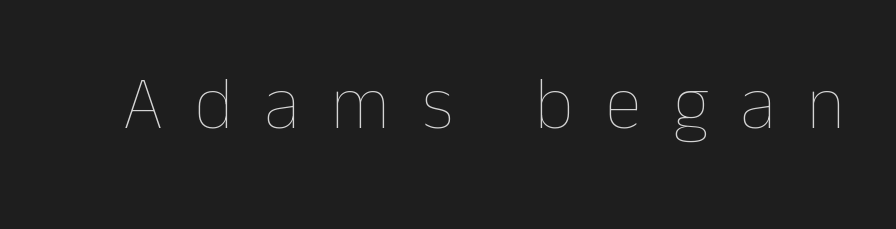
Q: Is the text bold? A: No.
Q: Is the text italic (slanted)? A: No, it is upright.
Q: Is the text underlined? A: No.
Q: Is the spacing between letters normal or unusually wide? A: Unusually wide.
Q: Width (condensed, normal, or wide)? A: Normal.
Q: Stroke contrast? A: Low.
Q: x-height? A: Medium.
Q: Monospaced? A: No.
